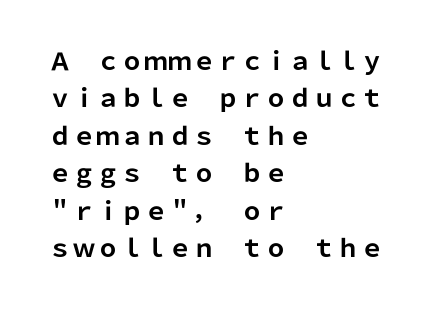
The image shows 24 px bold type, upright; set left-aligned, normal line spacing (1.56x), normal letter spacing, not underlined.
